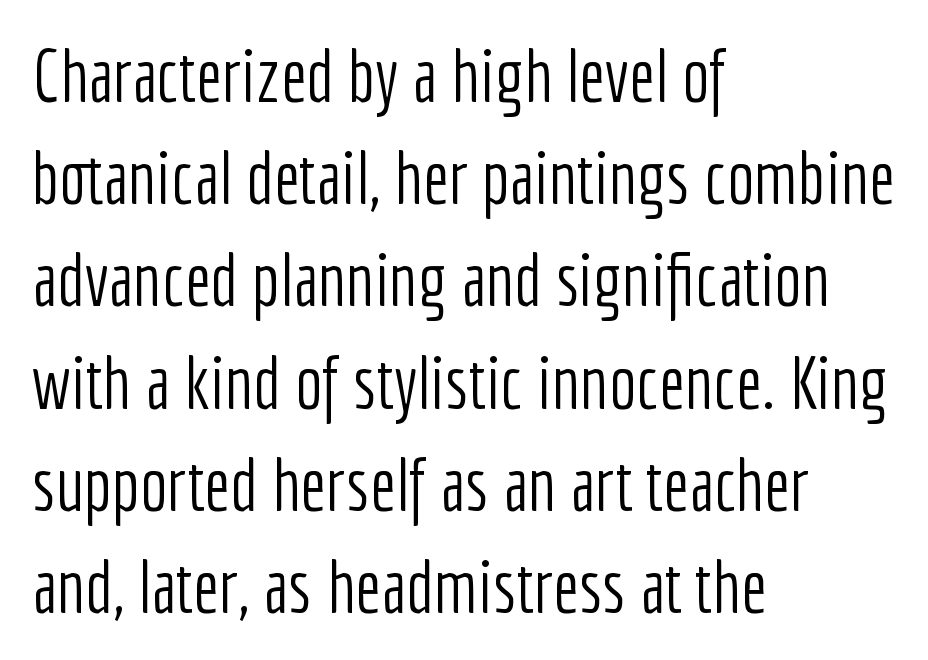
No chunkiness to these letters — they're not bold. Character widths vary here, with narrow letters taking less room than wide ones. How would I describe the line gaps? Plain and ordinary. A typesetter would label this face a sans.
